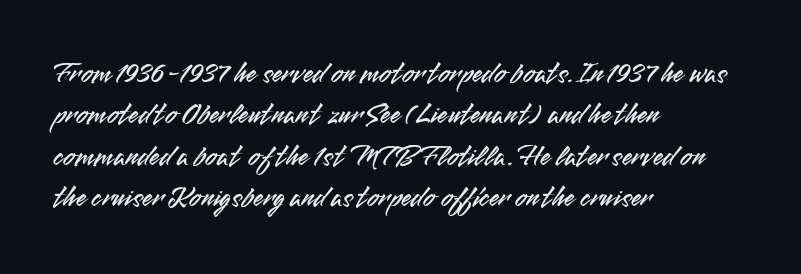
{"serif": "no", "width": "normal", "stroke_contrast": "medium", "x_height": "small", "monospaced": "no", "underline": "no", "align": "left", "line_spacing": "normal", "line_spacing_ratio": 1.38, "letter_spacing": "normal", "letter_spacing_em": 0.0, "glyph_px": 30}
